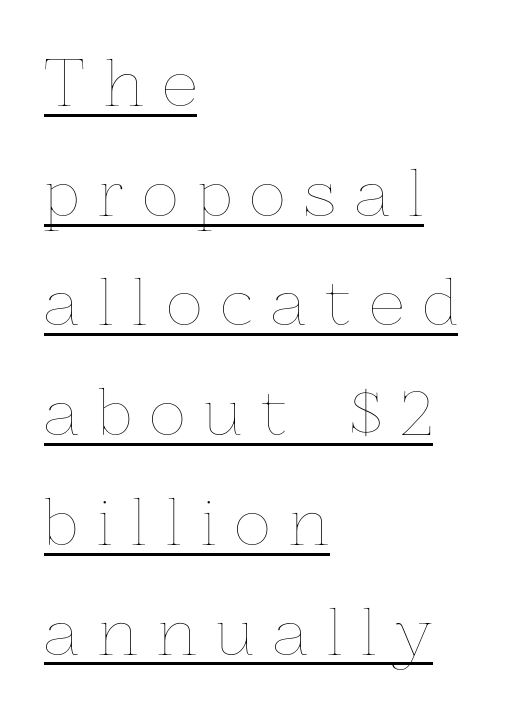
{"italic": "no", "bold": "no", "weight": "thin", "width": "normal", "stroke_contrast": "low", "x_height": "medium", "monospaced": "no", "underline": "yes", "align": "left", "line_spacing_ratio": 1.77, "letter_spacing": "wide", "letter_spacing_em": 0.31, "glyph_px": 62}
